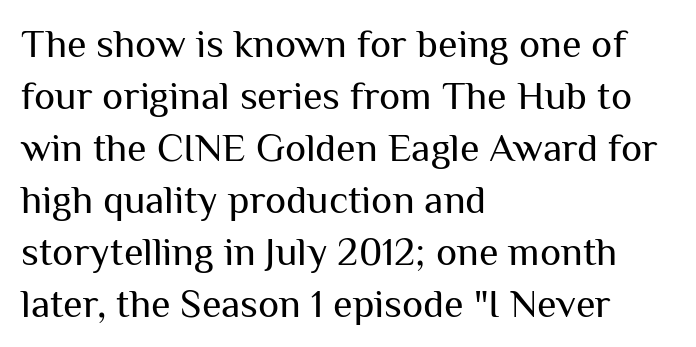
The image shows 40 px regular-weight sans-serif type, upright; set left-aligned, normal line spacing (1.3x), normal letter spacing, not underlined; medium stroke contrast and a medium x-height.
